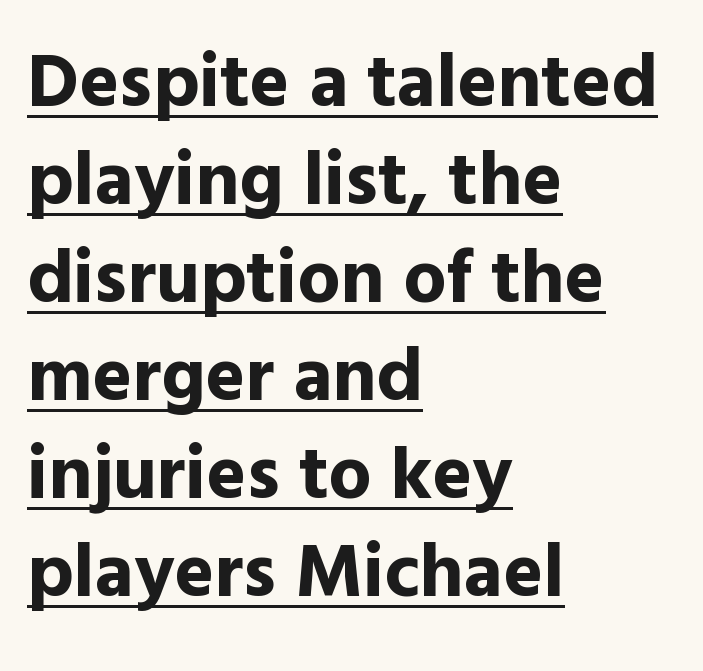
Q: Is the text bold? A: Yes.
Q: Is the text italic (slanted)? A: No, it is upright.
Q: Is the typeface a serif or a sans-serif typeface? A: Sans-serif.
Q: Is the text underlined? A: Yes.
Q: How is the paragraph aligned? A: Left-aligned.
Q: Is the spacing between letters normal or unusually wide? A: Normal.
Q: Is the spacing between lines tight, normal or loose? A: Normal.
Q: Width (condensed, normal, or wide)? A: Normal.
Q: x-height? A: Medium.
Q: Monospaced? A: No.
